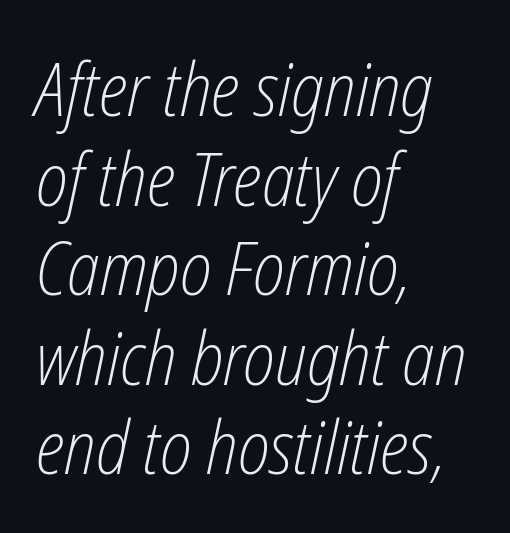
Q: Is the text bold? A: No.
Q: Is the text italic (slanted)? A: Yes, it leans right by about 12 degrees.
Q: Is the text underlined? A: No.
Q: How is the paragraph aligned? A: Left-aligned.
Q: Is the spacing between letters normal or unusually wide? A: Normal.
Q: Width (condensed, normal, or wide)? A: Condensed.
Q: Stroke contrast? A: Low.
Q: x-height? A: Medium.
Q: Monospaced? A: No.
